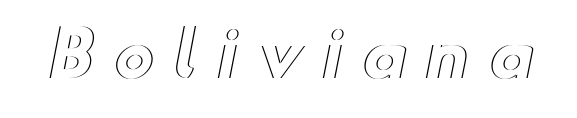
Words appear elongated and porous because spacing is wide. Here the designer chose a conventional face with non-uniform glyph widths. The passage shown is not underscored anywhere.
